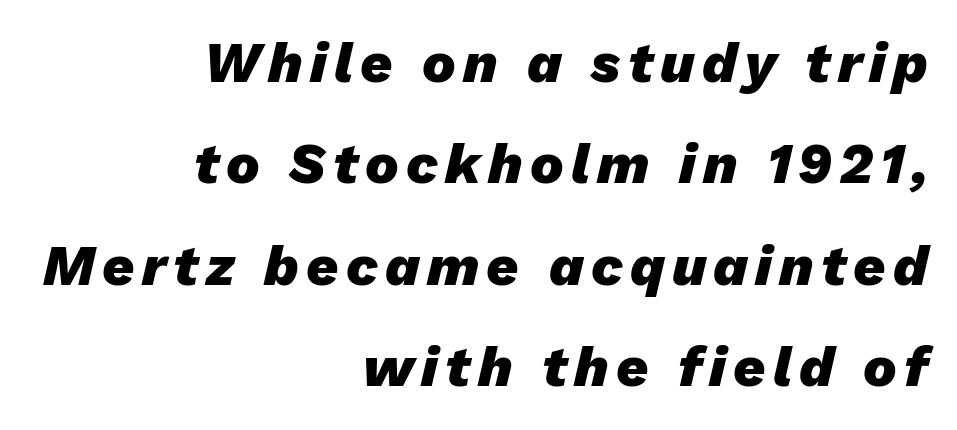
{"italic": "yes", "lean": "right", "slant_degrees": 13, "bold": "yes", "weight": "heavy", "width": "normal", "stroke_contrast": "low", "x_height": "medium", "monospaced": "no", "underline": "no", "align": "right", "line_spacing_ratio": 1.81, "glyph_px": 56}
